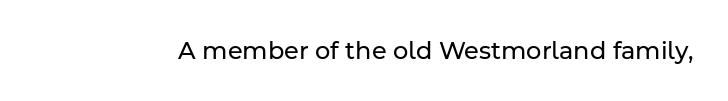
Only glyphs here, with clear space below each row. Notice how the stems are strictly vertical — no italics here. Between one letter and the next there's only the usual sliver of space. Is this a heavy cut? Hardly; it is regular or lighter.
